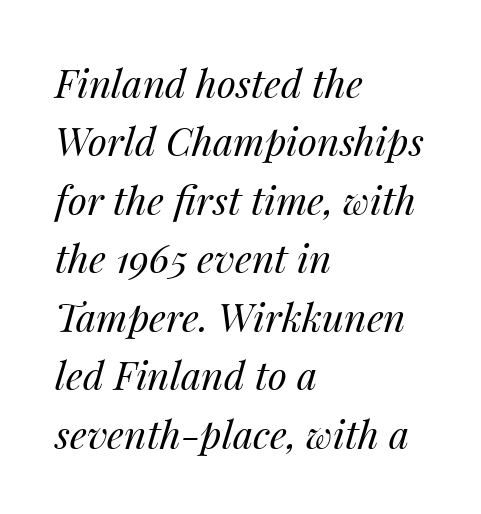
Vertical stems look standard width or narrower in stroke. Short note: letters normally spaced. Baseline-to-baseline distance is the conventional proportion of letter height. Each line starts at the same left margin while the right side varies.
